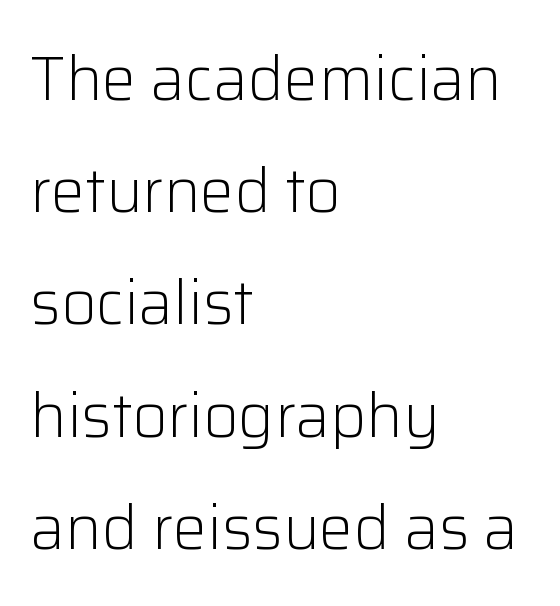
{"serif": "no", "italic": "no", "bold": "no", "weight": "light", "width": "normal", "stroke_contrast": "low", "x_height": "medium", "monospaced": "no", "underline": "no", "align": "left", "line_spacing_ratio": 1.84, "letter_spacing": "normal", "letter_spacing_em": 0.0, "glyph_px": 61}
